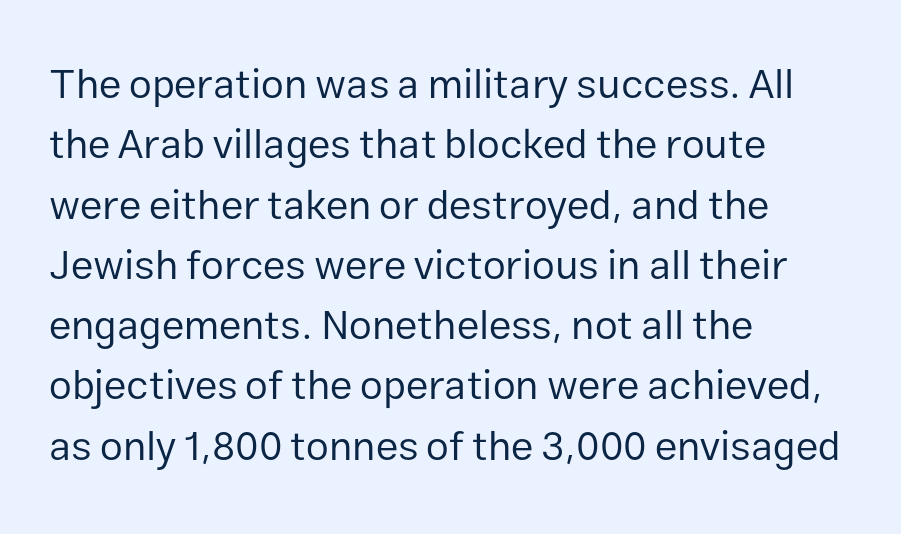
The image shows 41 px regular-weight sans-serif type, upright; set left-aligned, normal line spacing (1.47x), normal letter spacing, not underlined; low stroke contrast and a medium x-height.
